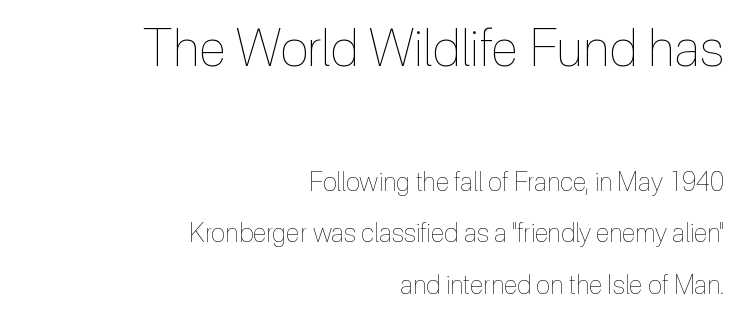
Weight class: somewhere from thin through regular. The words here are not underlined. The more generous point size was reserved for the upper chunk. Honestly, the rows look like they've been pulled way apart. The letters sit at their default tracking, neither squeezed nor spread. When letters stand straight like this, we call the style roman or upright.
